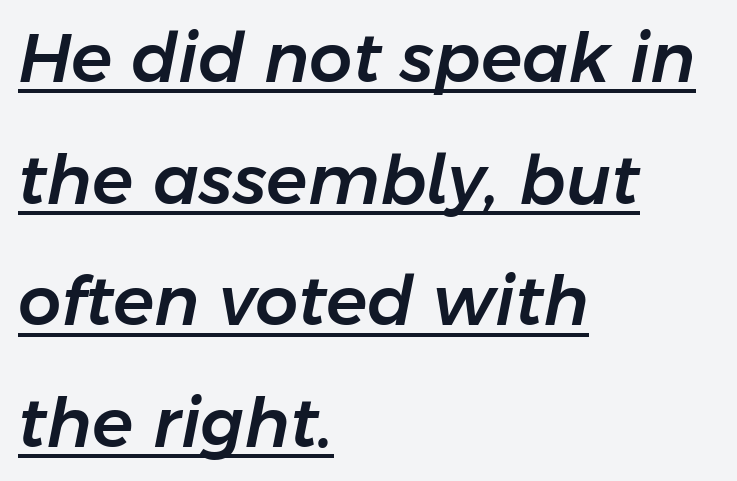
{"italic": "yes", "lean": "right", "slant_degrees": 11, "width": "normal", "stroke_contrast": "low", "x_height": "medium", "monospaced": "no", "underline": "yes", "align": "left", "line_spacing_ratio": 1.79, "letter_spacing": "normal", "letter_spacing_em": 0.0, "glyph_px": 68}
